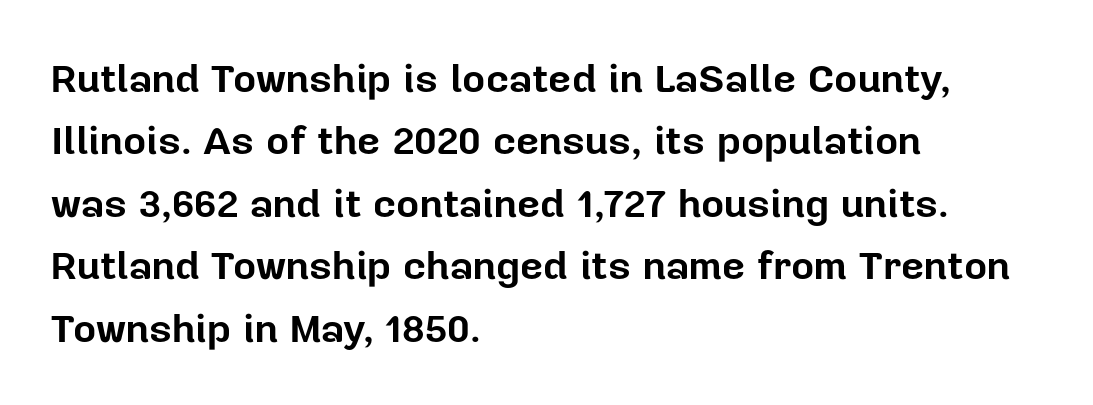
{"serif": "no", "italic": "no", "bold": "yes", "weight": "bold", "width": "normal", "stroke_contrast": "low", "x_height": "medium", "monospaced": "no", "underline": "no", "align": "left", "line_spacing": "normal", "line_spacing_ratio": 1.56, "letter_spacing": "normal", "letter_spacing_em": 0.0, "glyph_px": 40}
